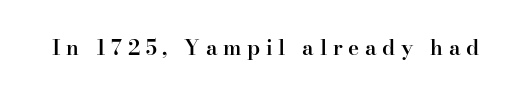
{"italic": "no", "bold": "semi", "underline": "no", "letter_spacing": "wide", "letter_spacing_em": 0.27, "glyph_px": 21}
